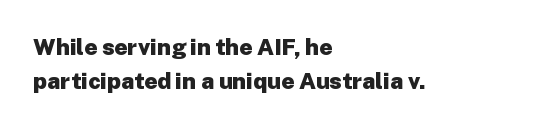
{"italic": "no", "bold": "yes", "underline": "no", "align": "left", "line_spacing": "normal", "line_spacing_ratio": 1.48, "letter_spacing": "normal", "letter_spacing_em": 0.0, "glyph_px": 23}
